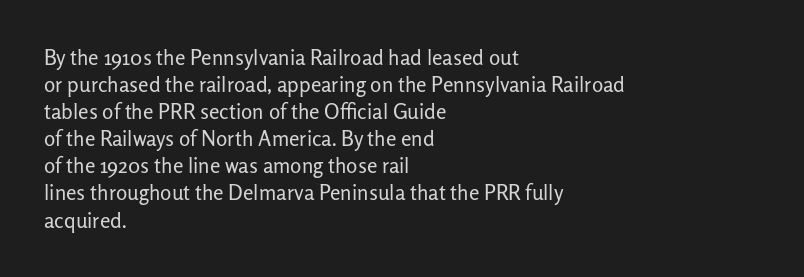
{"italic": "no", "bold": "no", "underline": "no", "align": "left", "line_spacing": "normal", "line_spacing_ratio": 1.29, "letter_spacing": "normal", "letter_spacing_em": 0.0, "glyph_px": 21}
